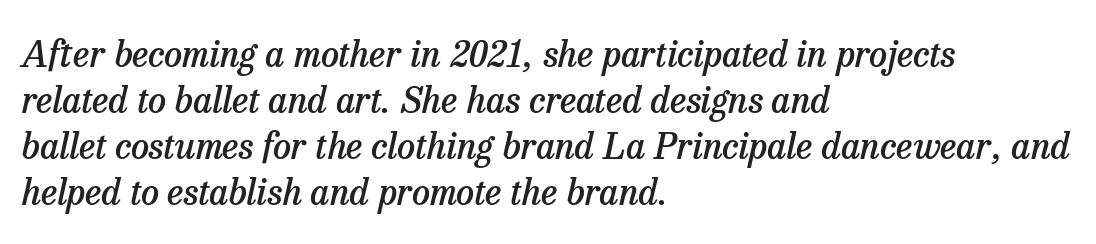
{"serif": "yes", "italic": "yes", "lean": "right", "slant_degrees": 13, "bold": "semi", "weight": "semibold", "width": "normal", "stroke_contrast": "low", "x_height": "medium", "monospaced": "no", "underline": "no", "align": "left", "line_spacing": "normal", "line_spacing_ratio": 1.28, "letter_spacing": "normal", "letter_spacing_em": 0.0, "glyph_px": 36}
